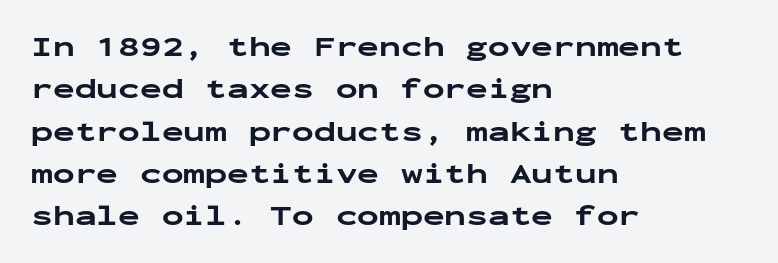
The image shows 29 px bold, wide sans-serif type, upright, monospaced; set left-aligned, normal line spacing (1.46x), normal letter spacing, not underlined; low stroke contrast and a medium x-height.
